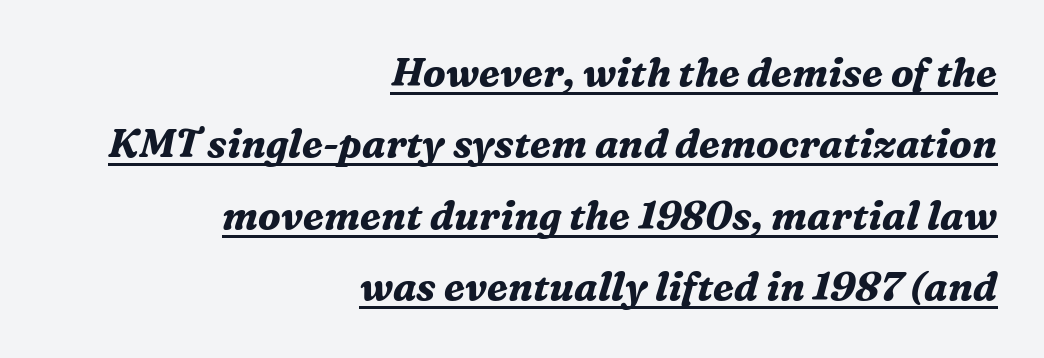
The image shows 39 px bold serif type, italic (leaning right); set right-aligned, line spacing 1.83x, normal letter spacing, underlined; medium stroke contrast and a medium x-height.
